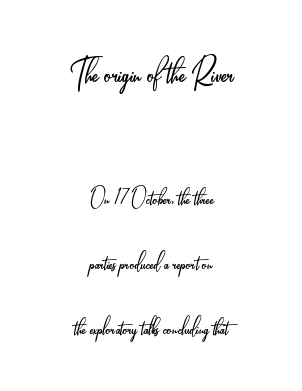
{"serif": "no", "bold": "no", "weight": "light", "width": "condensed", "stroke_contrast": "low", "x_height": "small", "monospaced": "no", "underline": "no", "align": "center", "line_spacing": "loose", "line_spacing_ratio": 2.23, "letter_spacing": "normal", "letter_spacing_em": 0.0, "larger_block": "first", "size_ratio": 1.52, "glyph_px": 44}
